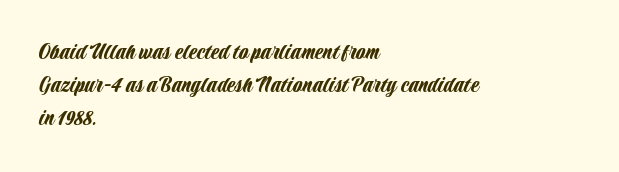
The image shows 24 px text type; set left-aligned, normal line spacing (1.37x), normal letter spacing, not underlined.
